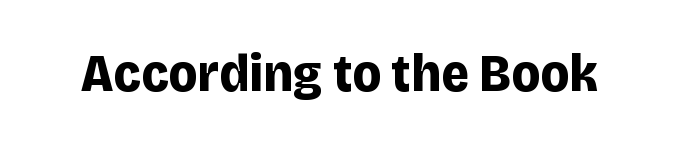
The image shows 54 px bold sans-serif type, upright; set normal letter spacing, not underlined; low stroke contrast and a large x-height.
